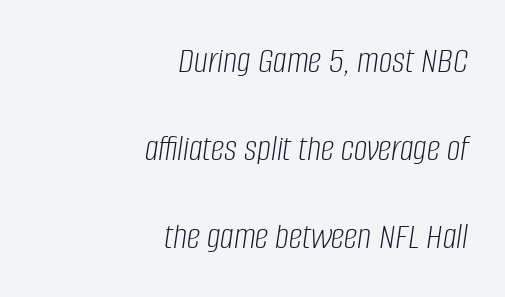
The image shows 38 px light, condensed type, italic (leaning right); set right-aligned, loose line spacing (2.31x), normal letter spacing, not underlined; low stroke contrast and a large x-height.
